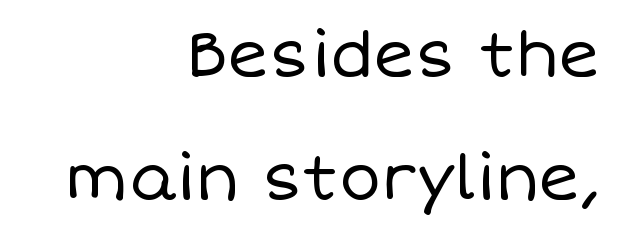
Q: Is the text bold? A: No.
Q: Is the text italic (slanted)? A: No, it is upright.
Q: Is the text underlined? A: No.
Q: How is the paragraph aligned? A: Right-aligned.
Q: Is the spacing between letters normal or unusually wide? A: Normal.
Q: Is the spacing between lines tight, normal or loose? A: Loose.
Q: Width (condensed, normal, or wide)? A: Normal.
Q: Stroke contrast? A: Low.
Q: x-height? A: Large.
Q: Monospaced? A: No.
